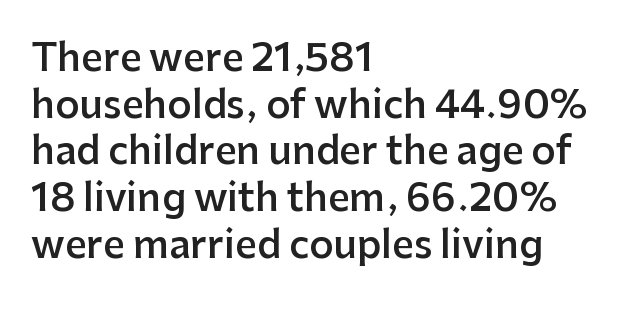
The image shows 38 px semibold sans-serif type, upright; set left-aligned, line spacing 1.23x, normal letter spacing, not underlined; low stroke contrast and a medium x-height.
